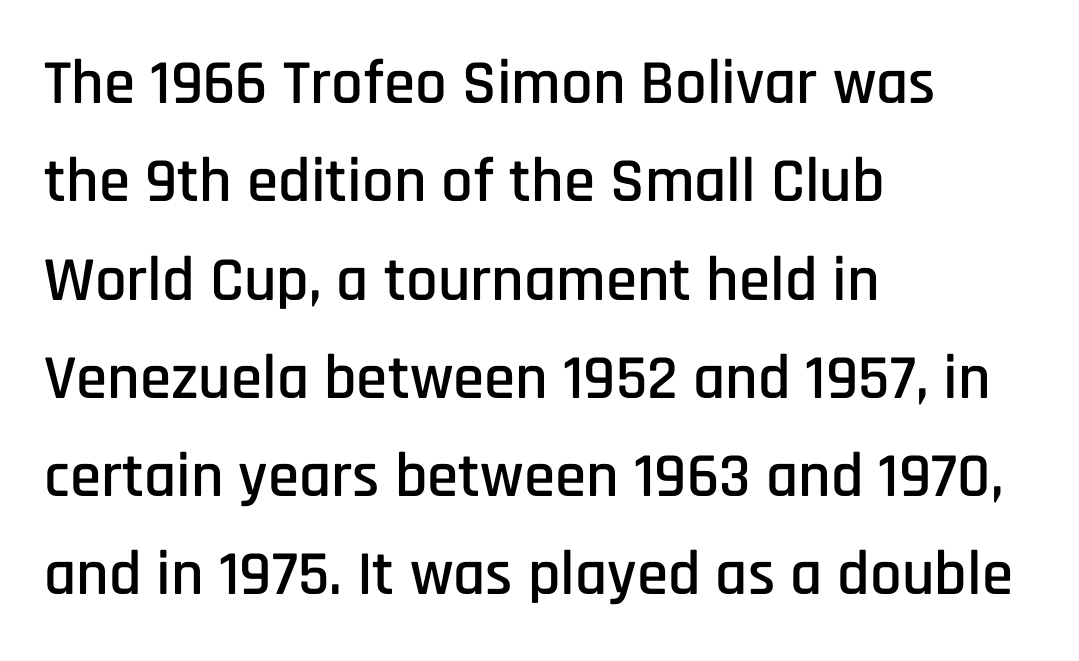
The image shows 63 px condensed sans-serif type, upright; set left-aligned, normal line spacing (1.56x), normal letter spacing, not underlined; low stroke contrast and a large x-height.
